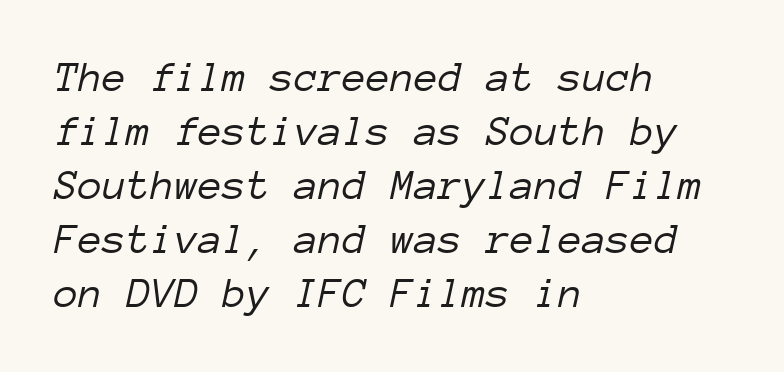
Q: Is the text bold? A: No.
Q: Is the text italic (slanted)? A: Yes, it leans right by about 12 degrees.
Q: Is the text underlined? A: No.
Q: How is the paragraph aligned? A: Left-aligned.
Q: Is the spacing between letters normal or unusually wide? A: Normal.
Q: Width (condensed, normal, or wide)? A: Normal.
Q: Stroke contrast? A: Low.
Q: x-height? A: Medium.
Q: Monospaced? A: Yes.
